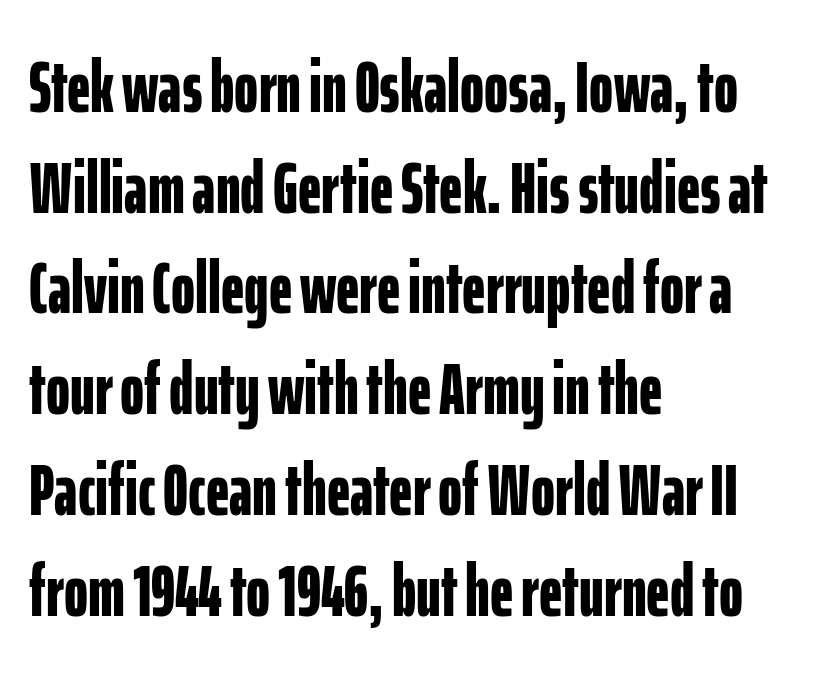
The image shows 73 px bold, condensed sans-serif type, upright; set left-aligned, normal line spacing (1.38x), normal letter spacing, not underlined; low stroke contrast and a medium x-height.
